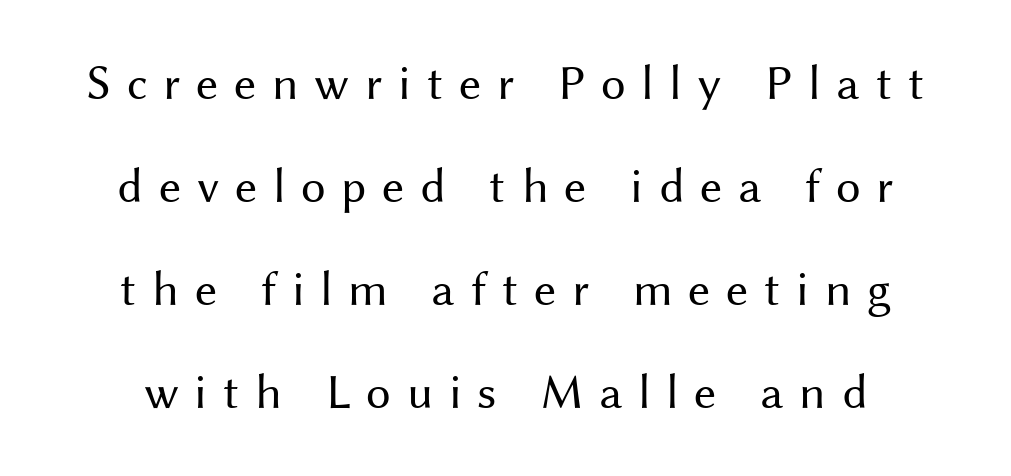
The image shows 49 px regular-weight sans-serif type, upright; set loose line spacing (2.1x), unusually wide letter spacing (+0.32 em), not underlined; medium stroke contrast and a medium x-height.
